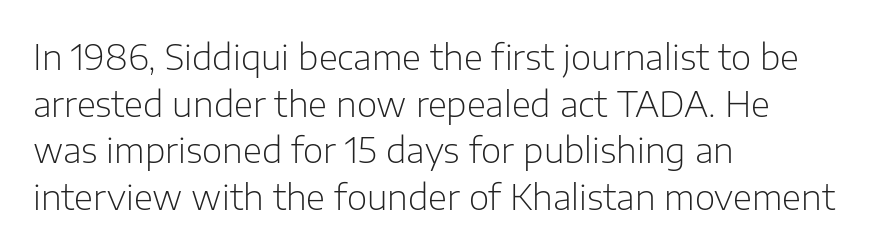
{"serif": "no", "italic": "no", "bold": "no", "weight": "light", "width": "normal", "stroke_contrast": "low", "x_height": "medium", "monospaced": "no", "underline": "no", "align": "left", "line_spacing": "normal", "line_spacing_ratio": 1.33, "letter_spacing": "normal", "letter_spacing_em": 0.0, "glyph_px": 35}
